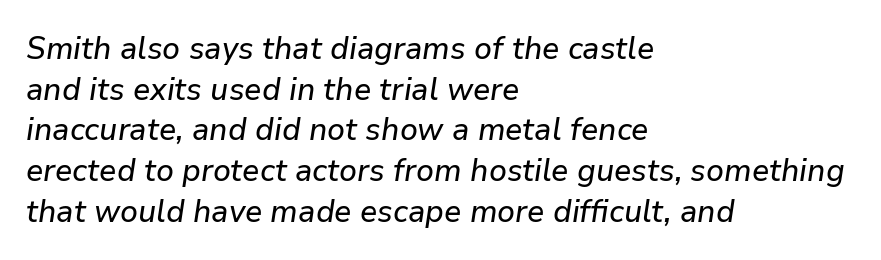
Q: Is the text italic (slanted)? A: Yes, it leans right by about 9 degrees.
Q: Is the text underlined? A: No.
Q: How is the paragraph aligned? A: Left-aligned.
Q: Is the spacing between letters normal or unusually wide? A: Normal.
Q: Is the spacing between lines tight, normal or loose? A: Normal.
Q: Width (condensed, normal, or wide)? A: Normal.
Q: Stroke contrast? A: Low.
Q: x-height? A: Medium.
Q: Monospaced? A: No.
